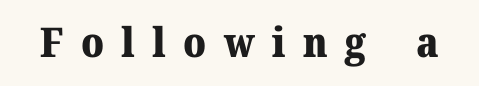
{"serif": "yes", "italic": "no", "bold": "yes", "weight": "heavy", "width": "normal", "stroke_contrast": "medium", "x_height": "medium", "monospaced": "no", "underline": "no", "letter_spacing": "wide", "letter_spacing_em": 0.42, "glyph_px": 41}
